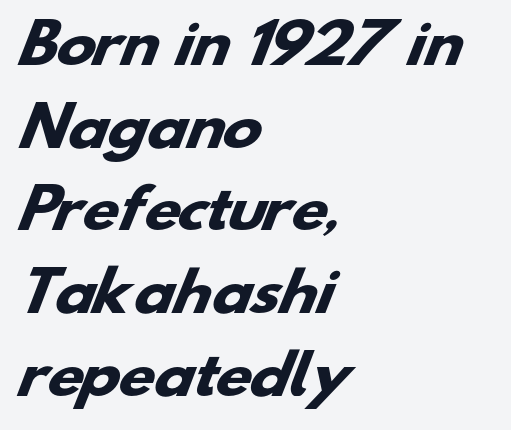
Q: Is the text bold? A: Yes.
Q: Is the typeface a serif or a sans-serif typeface? A: Sans-serif.
Q: Is the text underlined? A: No.
Q: How is the paragraph aligned? A: Left-aligned.
Q: Is the spacing between letters normal or unusually wide? A: Normal.
Q: Is the spacing between lines tight, normal or loose? A: Normal.
Q: Width (condensed, normal, or wide)? A: Wide.
Q: Stroke contrast? A: Low.
Q: x-height? A: Small.
Q: Monospaced? A: No.
